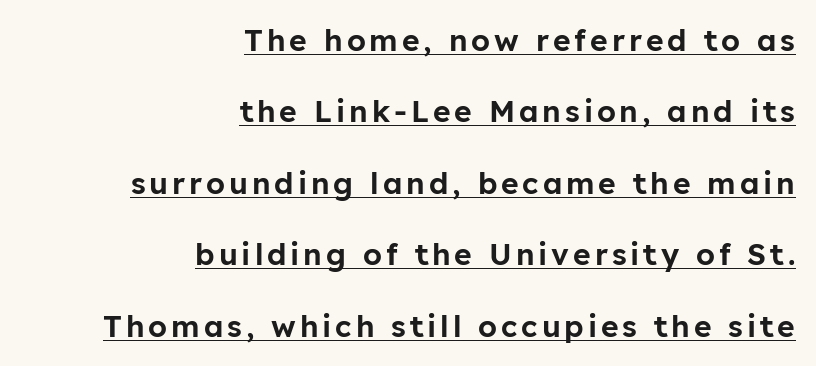
The image shows 30 px sans-serif type, upright; set right-aligned, loose line spacing (2.38x), underlined; low stroke contrast and a medium x-height.
